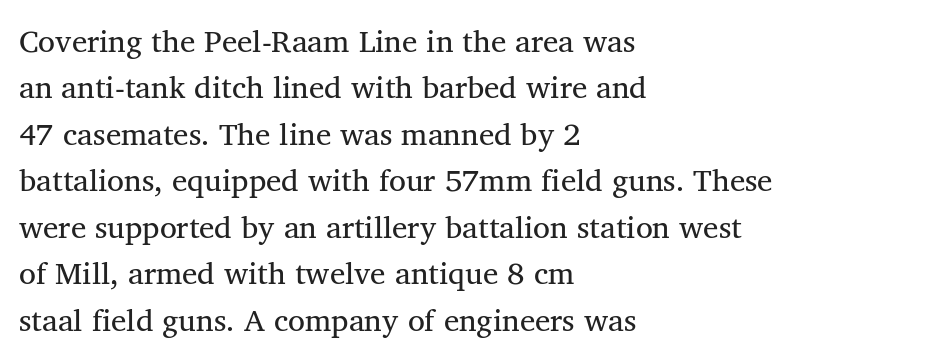
Does the lettering tilt? It doesn't — this is upright. Classification — serif. A classic flush-left, rag-right setting is used for this passage. Anything drawn beneath the words? Only blank space. The type is set solid horizontally, with unmodified tracking.
